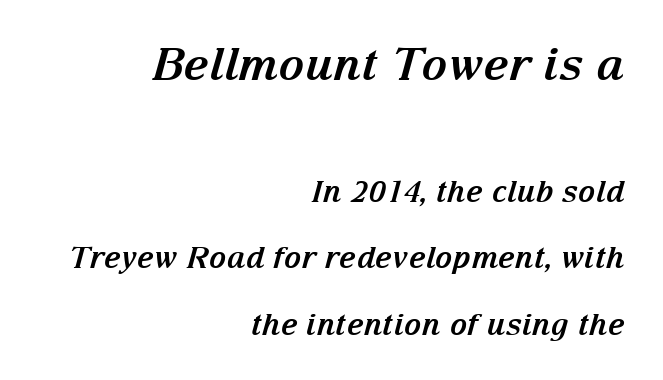
{"serif": "yes", "italic": "yes", "lean": "right", "slant_degrees": 15, "bold": "yes", "weight": "bold", "width": "normal", "stroke_contrast": "medium", "x_height": "medium", "monospaced": "no", "underline": "no", "align": "right", "line_spacing": "loose", "line_spacing_ratio": 2.22, "letter_spacing": "normal", "letter_spacing_em": 0.0, "larger_block": "first", "size_ratio": 1.5, "glyph_px": 45}
